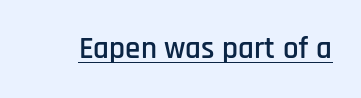
{"serif": "no", "italic": "no", "width": "condensed", "stroke_contrast": "low", "x_height": "large", "monospaced": "no", "underline": "yes", "letter_spacing": "normal", "letter_spacing_em": 0.0, "glyph_px": 31}
